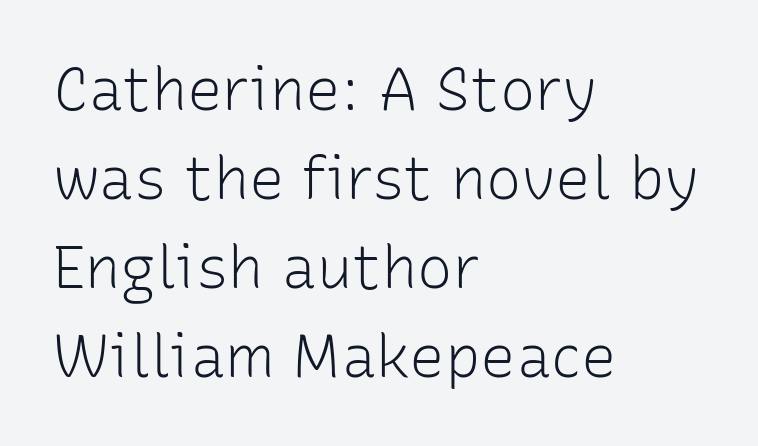
Q: Is the text bold? A: No.
Q: Is the text italic (slanted)? A: No, it is upright.
Q: Is the typeface a serif or a sans-serif typeface? A: Sans-serif.
Q: Is the text underlined? A: No.
Q: How is the paragraph aligned? A: Left-aligned.
Q: Is the spacing between letters normal or unusually wide? A: Normal.
Q: Is the spacing between lines tight, normal or loose? A: Normal.
Q: Width (condensed, normal, or wide)? A: Normal.
Q: Stroke contrast? A: Low.
Q: x-height? A: Medium.
Q: Monospaced? A: No.
